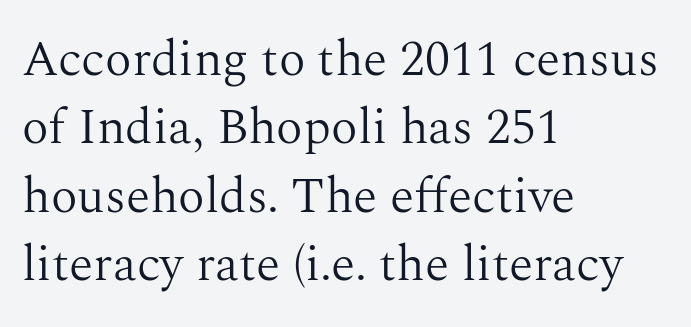
Letter spacing: default. Yep, those are serifs on the letters. Do the letters lean? They stand straight. The typesetting does not lean heavy: it is not bold. Line spacing here is normal. Notice how the passage keeps a crisp vertical edge on the left only.
